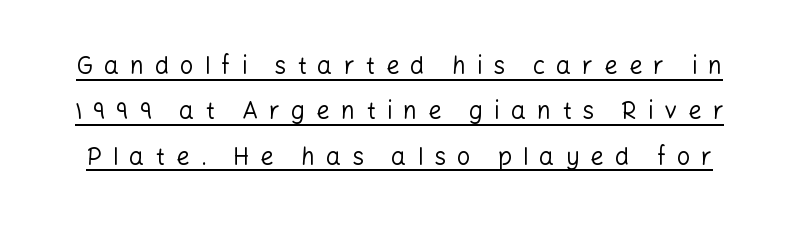
Q: Is the text bold? A: No.
Q: Is the text italic (slanted)? A: No, it is upright.
Q: Is the text underlined? A: Yes.
Q: Is the spacing between letters normal or unusually wide? A: Unusually wide.
